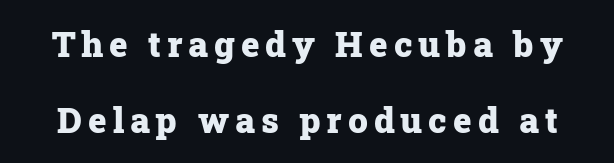
Vertical spacing — loose. Only glyphs here, with clear space below each row. In terms of letterform style, serifs are clearly present. The face used here is proportionally spaced, like ordinary book or web type.
